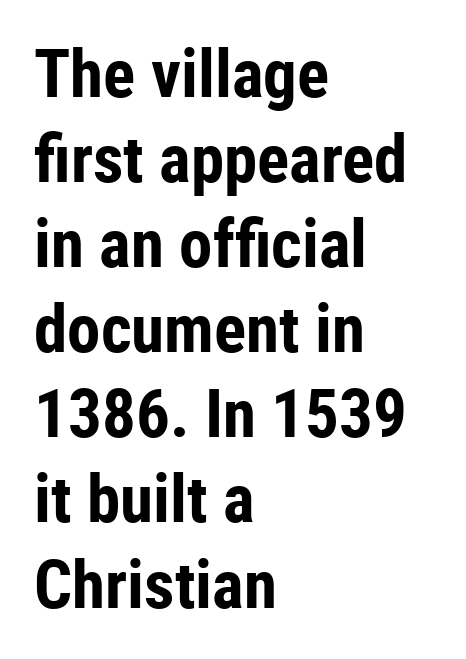
The image shows 67 px bold, condensed sans-serif type, upright; set left-aligned, normal line spacing (1.27x), normal letter spacing, not underlined; low stroke contrast and a medium x-height.
